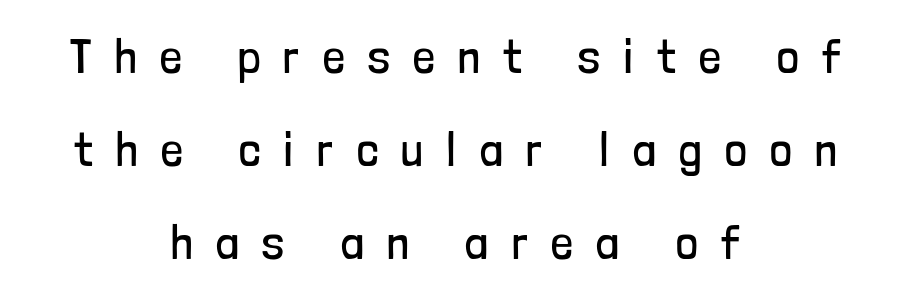
Q: Is the text bold? A: No.
Q: Is the text italic (slanted)? A: No, it is upright.
Q: Is the typeface a serif or a sans-serif typeface? A: Sans-serif.
Q: Is the text underlined? A: No.
Q: How is the paragraph aligned? A: Centered.
Q: Is the spacing between letters normal or unusually wide? A: Unusually wide.
Q: Is the spacing between lines tight, normal or loose? A: Loose.
Q: Width (condensed, normal, or wide)? A: Condensed.
Q: Stroke contrast? A: Low.
Q: x-height? A: Medium.
Q: Monospaced? A: No.
